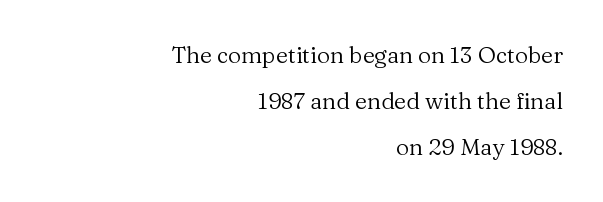
{"italic": "no", "bold": "no", "underline": "no", "align": "right", "line_spacing": "loose", "line_spacing_ratio": 2.01, "letter_spacing": "normal", "letter_spacing_em": 0.0, "glyph_px": 23}
